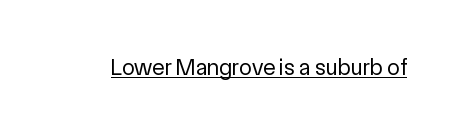
The image shows 23 px text type, upright; set normal letter spacing, underlined.
